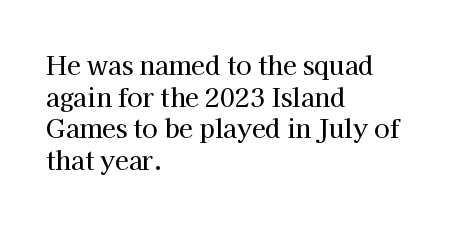
The image shows 25 px text type, upright; set left-aligned, normal line spacing (1.27x), normal letter spacing, not underlined.
